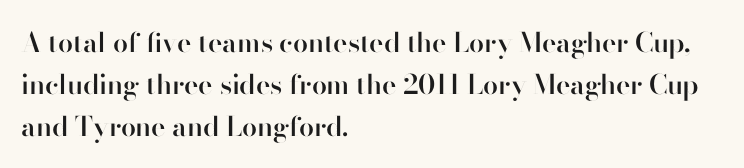
The image shows 27 px text type, upright; set left-aligned, normal line spacing (1.55x), normal letter spacing, not underlined.
